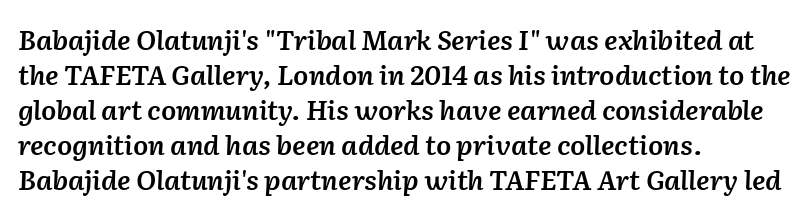
The block of text has a typical density, with ordinary space between rows. The rendering keeps characters at their native spacing. You can tell it's italic because the verticals aren't actually vertical. The specimen omits any rule beneath the text block's lines. Slightly chunky letters — semibold, I'd say, not full bold. Horizontal alignment here is leftward, the default for most running prose.
